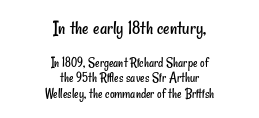
The image shows 20 px text type; set centered, tight line spacing (1.1x), normal letter spacing, not underlined; the first (top) block is 1.43x larger.
